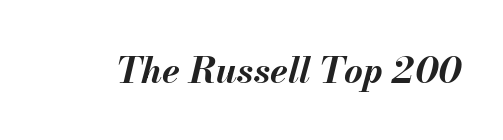
The passage shown is typed in a proportional face where columns would drift. This rendering features lettering with no underline. Observe the ordinary spacing: letters are neighbours, not strangers. Emphasis by weight is at full strength: bold. The text carries the slant typical of an italic or oblique font.
